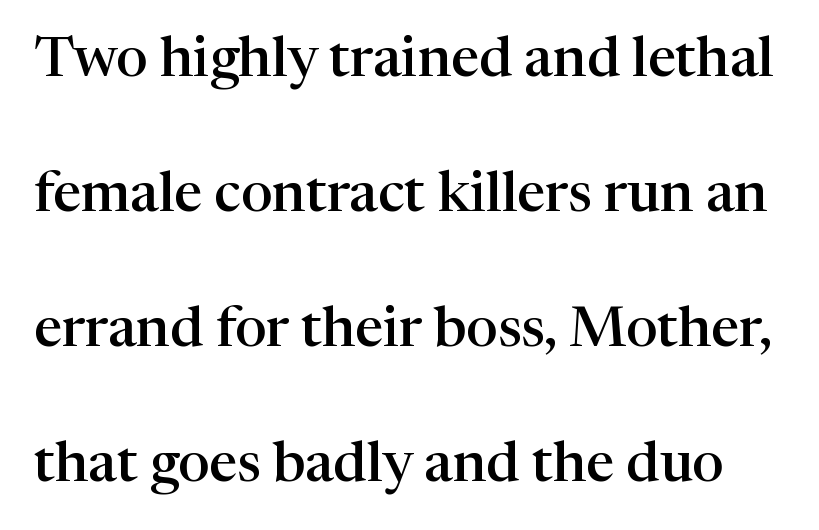
The image shows 56 px semibold serif type, upright; set loose line spacing (2.41x), normal letter spacing, not underlined; high stroke contrast and a medium x-height.
